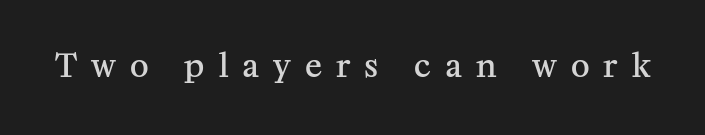
Q: Is the text bold? A: Semi-bold.
Q: Is the text italic (slanted)? A: No, it is upright.
Q: Is the typeface a serif or a sans-serif typeface? A: Serif.
Q: Is the text underlined? A: No.
Q: Is the spacing between letters normal or unusually wide? A: Unusually wide.
Q: Width (condensed, normal, or wide)? A: Normal.
Q: Stroke contrast? A: Medium.
Q: x-height? A: Medium.
Q: Monospaced? A: No.
